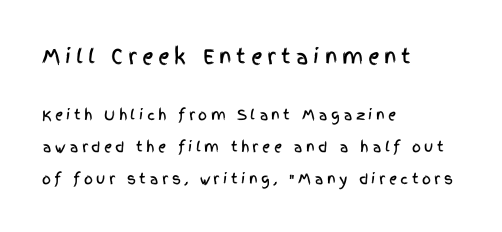
Designer's note — italics off, roman on. Loosely led — the rows are spread out. The initial chunk of copy outweighs the following chunk in type size. The ragged edge is on the right, which tells us the setting is flush left.
